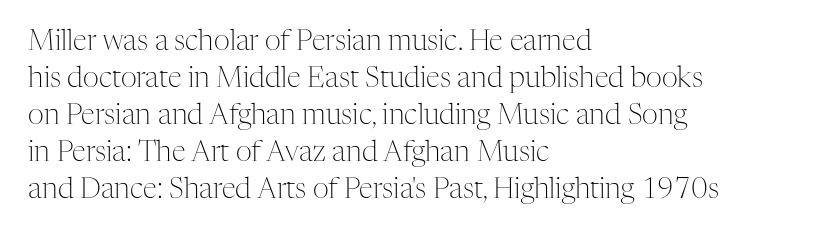
{"serif": "yes", "italic": "no", "bold": "no", "weight": "light", "width": "normal", "stroke_contrast": "medium", "x_height": "medium", "monospaced": "no", "underline": "no", "align": "left", "line_spacing": "normal", "line_spacing_ratio": 1.32, "letter_spacing": "normal", "letter_spacing_em": 0.0, "glyph_px": 28}
